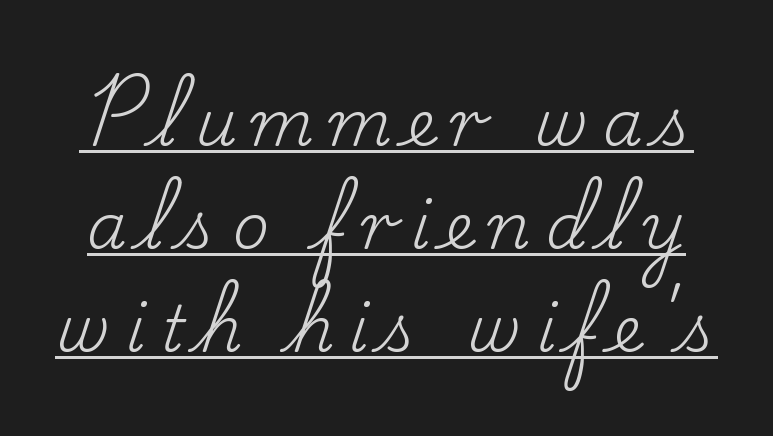
The lines sit at an ordinary, default distance from one another. The font sits on the lighter half of the weight spectrum, regular included. Check the space under the baseline: a stroke is drawn there. Students, note that the glyphs here are deliberately spaced far apart. Character widths vary here, with narrow letters taking less room than wide ones.
